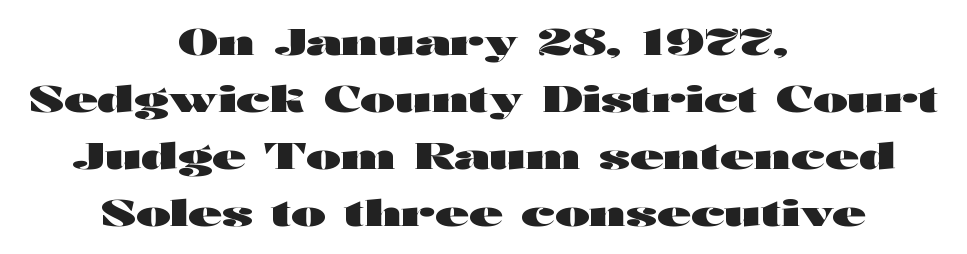
The image shows 37 px heavy, wide type, upright; set centered, normal line spacing (1.54x), normal letter spacing, not underlined; high stroke contrast and a medium x-height.
